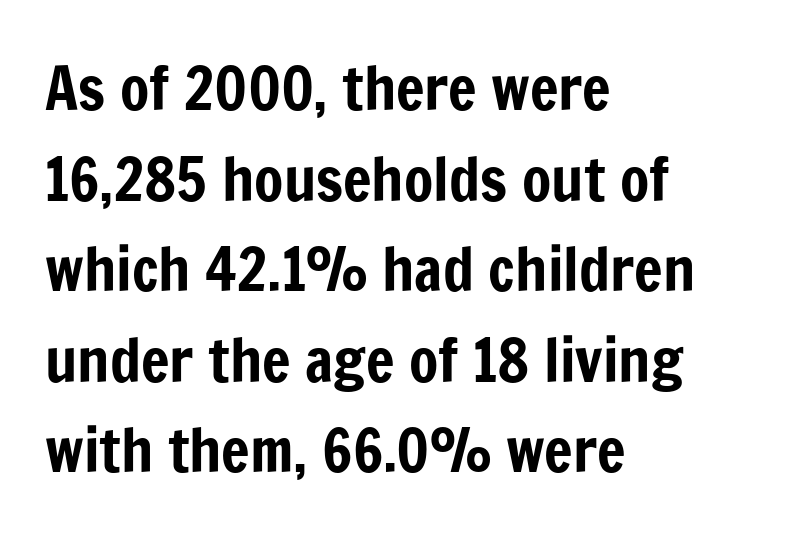
Does the copy run flush right? No — it runs flush left. A normal amount of white space separates one row of letters from the next. In terms of posture, this sample is upright. The area under the type is left untouched.
